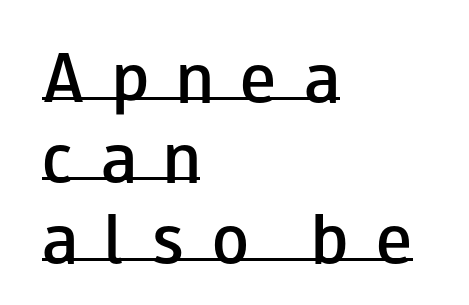
The image shows 60 px semibold, wide sans-serif type, upright; set left-aligned, normal line spacing (1.34x), unusually wide letter spacing (+0.46 em), underlined; low stroke contrast and a small x-height.
